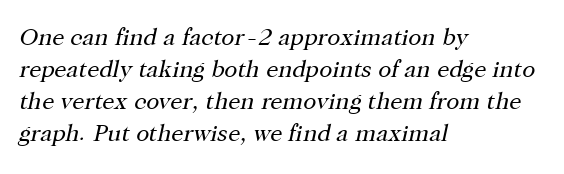
Q: Is the text bold? A: No.
Q: Is the text italic (slanted)? A: Yes, it leans right by about 12 degrees.
Q: Is the text underlined? A: No.
Q: How is the paragraph aligned? A: Left-aligned.
Q: Is the spacing between letters normal or unusually wide? A: Normal.
Q: Is the spacing between lines tight, normal or loose? A: Normal.
